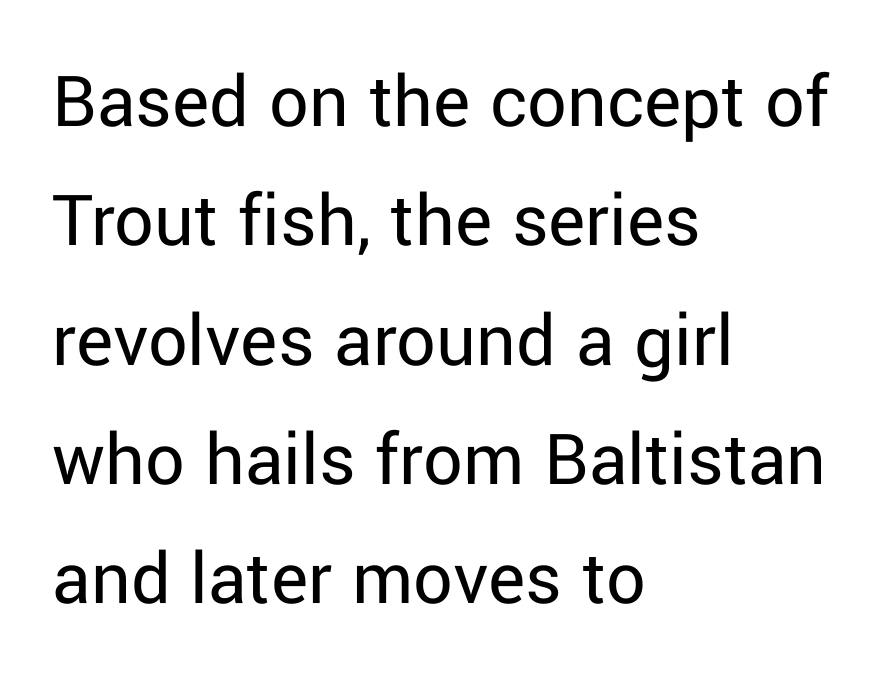
Type style note: lacks serifs. No extra tracking has been applied to these lines. Rows of type keep a routine distance in the vertical direction. Left-aligned paragraph, ragged on the right.
